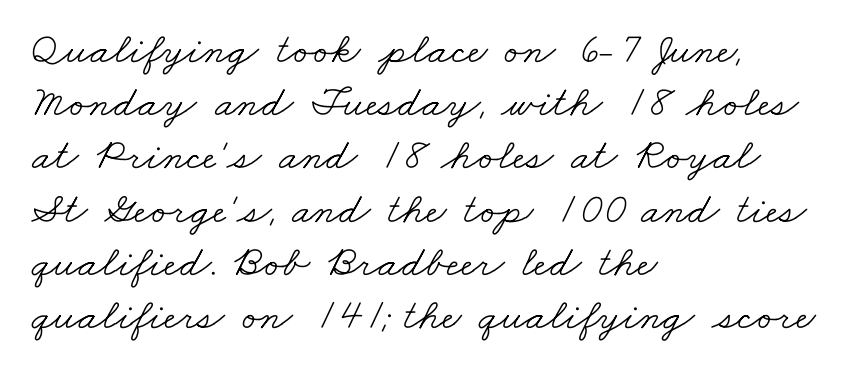
{"serif": "yes", "bold": "no", "weight": "light", "width": "wide", "stroke_contrast": "low", "x_height": "small", "monospaced": "no", "underline": "no", "align": "left", "line_spacing_ratio": 1.21, "letter_spacing": "normal", "letter_spacing_em": 0.0, "glyph_px": 44}
